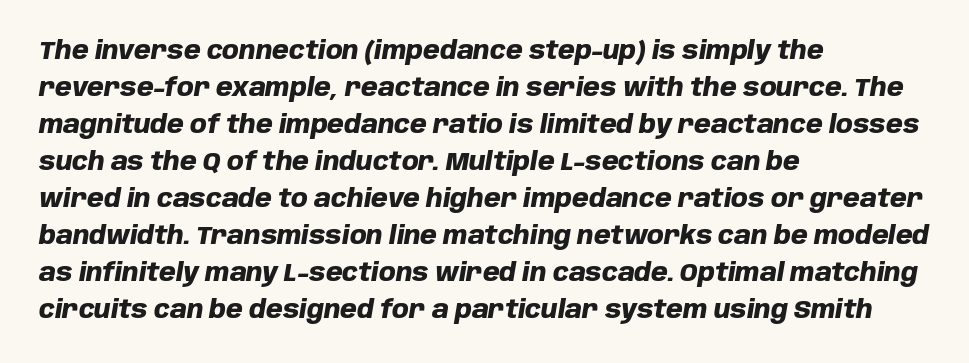
The image shows 24 px bold type, italic (leaning right); set left-aligned, normal line spacing (1.54x), normal letter spacing, not underlined.
